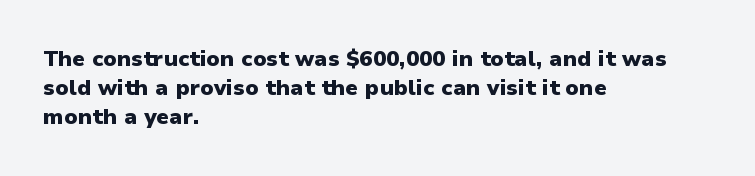
{"italic": "no", "bold": "yes", "underline": "no", "align": "left", "line_spacing": "normal", "line_spacing_ratio": 1.32, "letter_spacing": "normal", "letter_spacing_em": 0.0, "glyph_px": 22}
